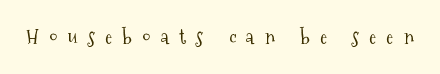
{"italic": "no", "bold": "no", "underline": "no", "letter_spacing": "wide", "letter_spacing_em": 0.49, "glyph_px": 21}
